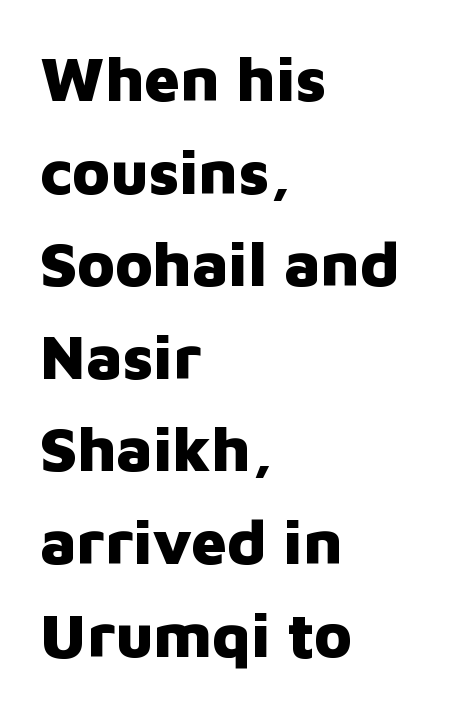
Casual observation: everything's shoved over to the left. Nobody touched the tracking dial on this one. Style check: upright. A sans-serif font was chosen for this passage.
